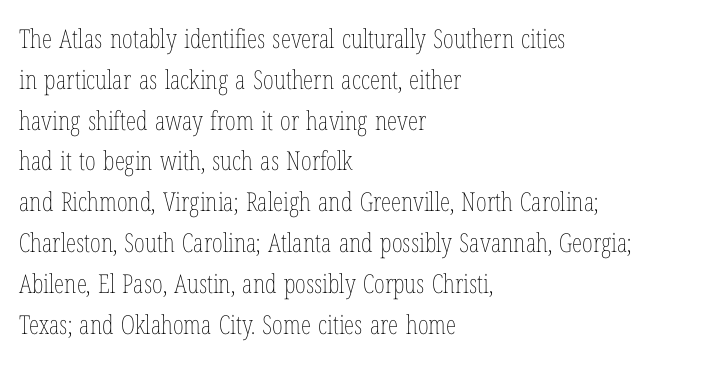
{"italic": "no", "bold": "no", "underline": "no", "align": "left", "line_spacing": "normal", "line_spacing_ratio": 1.57, "letter_spacing": "normal", "letter_spacing_em": 0.0, "glyph_px": 26}
